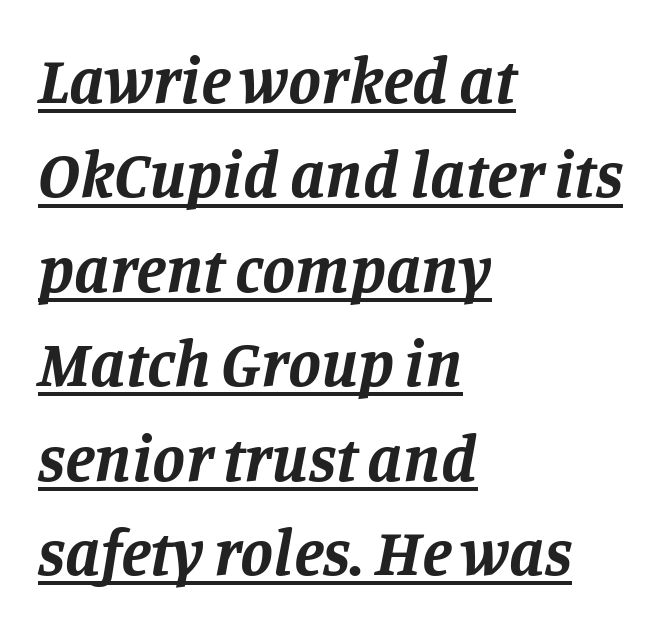
Q: Is the text bold? A: Yes.
Q: Is the text italic (slanted)? A: Yes, it leans right by about 11 degrees.
Q: Is the typeface a serif or a sans-serif typeface? A: Serif.
Q: Is the text underlined? A: Yes.
Q: How is the paragraph aligned? A: Left-aligned.
Q: Is the spacing between letters normal or unusually wide? A: Normal.
Q: Is the spacing between lines tight, normal or loose? A: Normal.
Q: Width (condensed, normal, or wide)? A: Normal.
Q: Stroke contrast? A: Low.
Q: x-height? A: Large.
Q: Monospaced? A: No.
